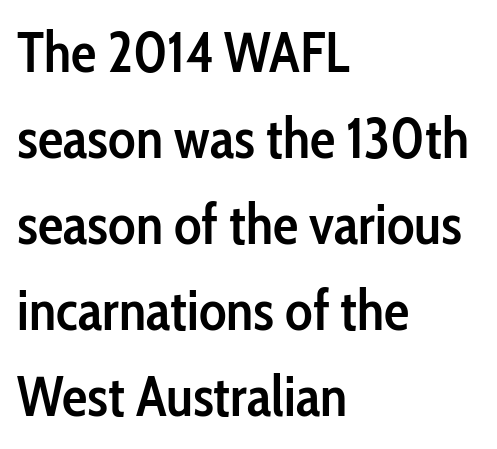
Q: Is the text bold? A: Semi-bold.
Q: Is the text italic (slanted)? A: No, it is upright.
Q: Is the typeface a serif or a sans-serif typeface? A: Sans-serif.
Q: Is the text underlined? A: No.
Q: How is the paragraph aligned? A: Left-aligned.
Q: Is the spacing between letters normal or unusually wide? A: Normal.
Q: Is the spacing between lines tight, normal or loose? A: Normal.
Q: Width (condensed, normal, or wide)? A: Condensed.
Q: Stroke contrast? A: Low.
Q: x-height? A: Medium.
Q: Monospaced? A: No.
